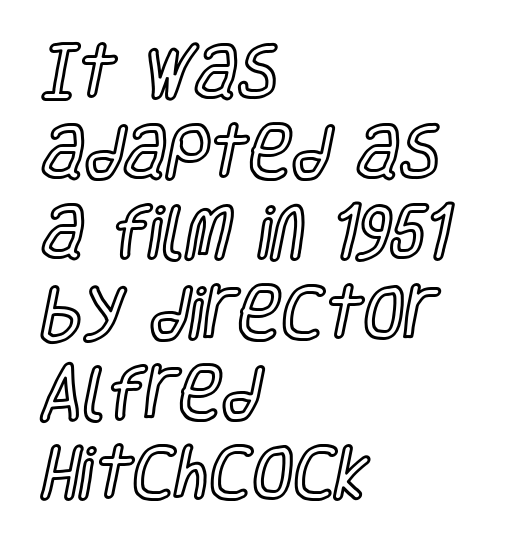
The image shows 59 px condensed type; set left-aligned, normal line spacing (1.36x), normal letter spacing, not underlined; a large x-height.
